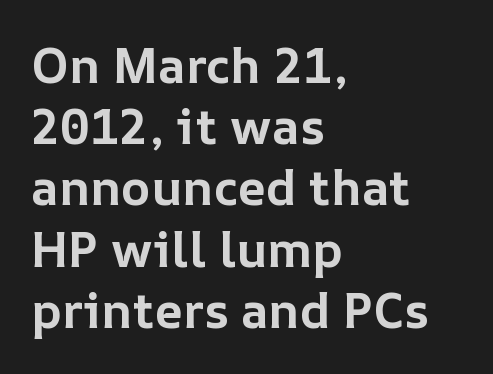
The image shows 49 px bold type, upright; set left-aligned, normal line spacing (1.25x), normal letter spacing, not underlined; low stroke contrast and a medium x-height.
